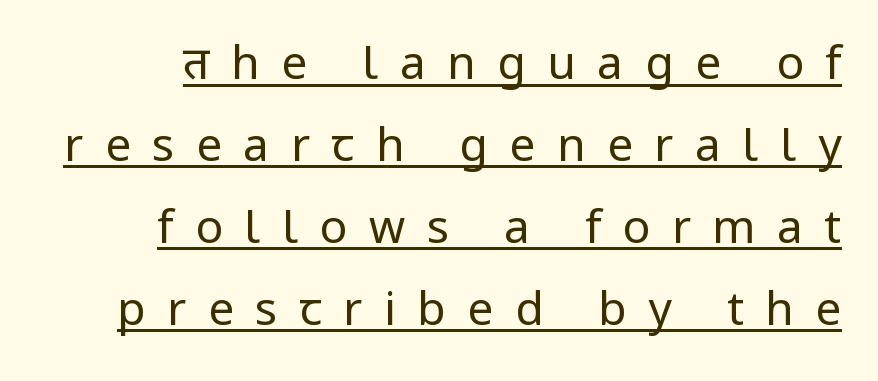
Q: Is the text bold? A: No.
Q: Is the text italic (slanted)? A: No, it is upright.
Q: Is the typeface a serif or a sans-serif typeface? A: Sans-serif.
Q: Is the text underlined? A: Yes.
Q: Is the spacing between letters normal or unusually wide? A: Unusually wide.
Q: Width (condensed, normal, or wide)? A: Normal.
Q: Stroke contrast? A: Low.
Q: x-height? A: Medium.
Q: Monospaced? A: No.
